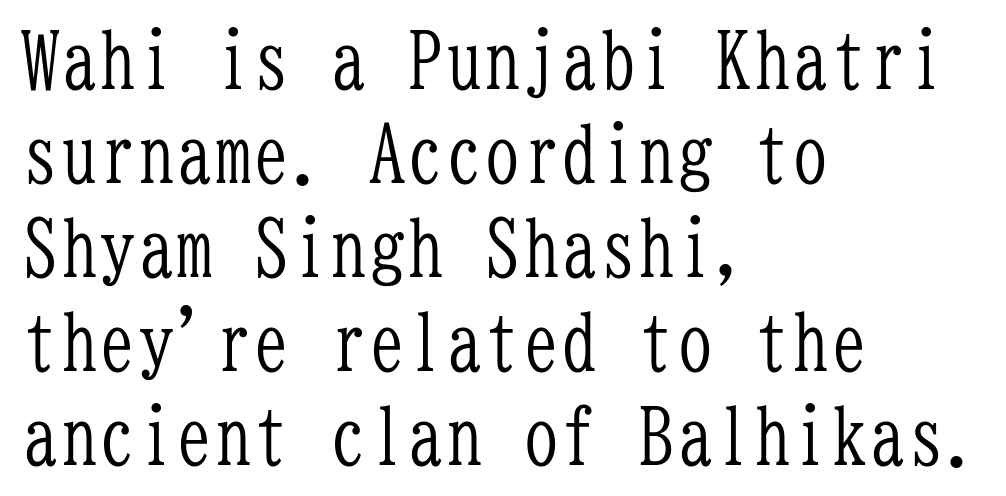
The image shows 77 px light, condensed serif type, upright, monospaced; set left-aligned, line spacing 1.22x, normal letter spacing, not underlined; low stroke contrast and a medium x-height.
